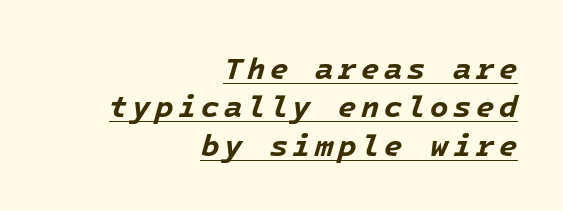
Q: Is the text bold? A: Yes.
Q: Is the text italic (slanted)? A: Yes, it leans right by about 16 degrees.
Q: Is the text underlined? A: Yes.
Q: How is the paragraph aligned? A: Right-aligned.
Q: Is the spacing between lines tight, normal or loose? A: Normal.
Q: Width (condensed, normal, or wide)? A: Normal.
Q: Stroke contrast? A: Low.
Q: x-height? A: Medium.
